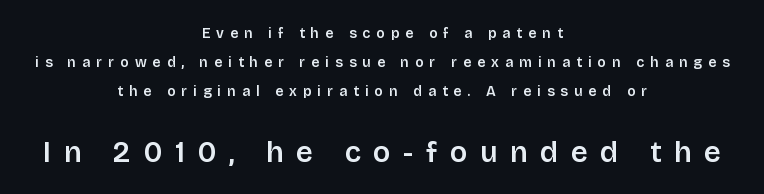
{"serif": "no", "italic": "no", "bold": "semi", "weight": "semibold", "width": "normal", "stroke_contrast": "low", "x_height": "large", "monospaced": "no", "underline": "no", "align": "center", "line_spacing": "loose", "line_spacing_ratio": 2.08, "letter_spacing": "wide", "letter_spacing_em": 0.43, "larger_block": "second", "size_ratio": 2.07, "glyph_px": 29}
